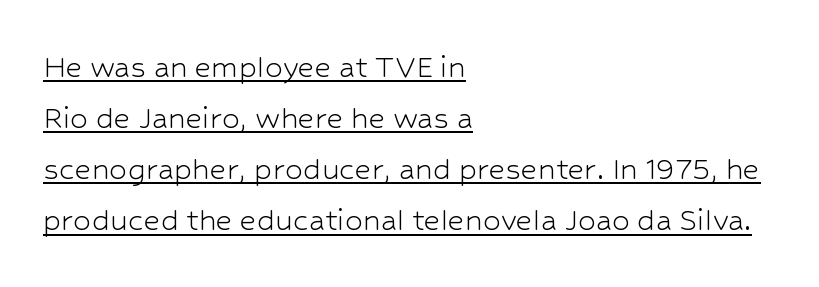
Q: Is the text bold? A: No.
Q: Is the text italic (slanted)? A: No, it is upright.
Q: Is the typeface a serif or a sans-serif typeface? A: Sans-serif.
Q: Is the text underlined? A: Yes.
Q: How is the paragraph aligned? A: Left-aligned.
Q: Is the spacing between letters normal or unusually wide? A: Normal.
Q: Is the spacing between lines tight, normal or loose? A: Normal.
Q: Width (condensed, normal, or wide)? A: Normal.
Q: Stroke contrast? A: Low.
Q: x-height? A: Medium.
Q: Monospaced? A: No.
